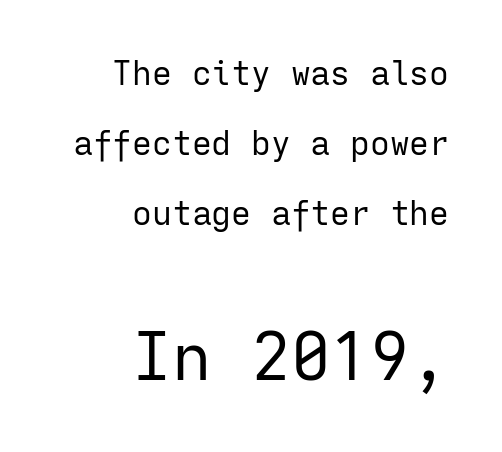
{"serif": "no", "italic": "no", "bold": "no", "weight": "regular", "width": "normal", "stroke_contrast": "low", "x_height": "medium", "monospaced": "yes", "underline": "no", "align": "right", "line_spacing": "loose", "line_spacing_ratio": 2.12, "letter_spacing": "normal", "letter_spacing_em": 0.0, "larger_block": "second", "size_ratio": 2.0, "glyph_px": 66}
